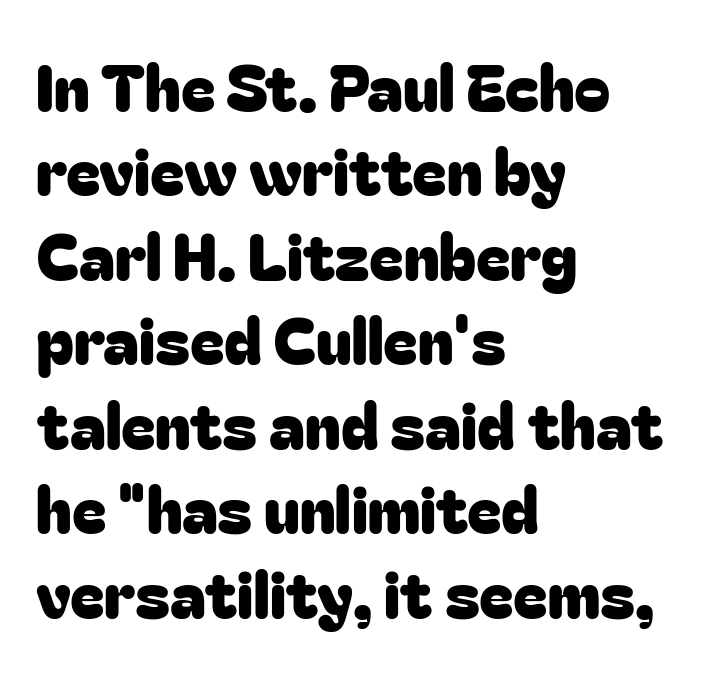
Q: Is the text italic (slanted)? A: No, it is upright.
Q: Is the typeface a serif or a sans-serif typeface? A: Sans-serif.
Q: Is the text underlined? A: No.
Q: How is the paragraph aligned? A: Left-aligned.
Q: Is the spacing between letters normal or unusually wide? A: Normal.
Q: Is the spacing between lines tight, normal or loose? A: Normal.
Q: Width (condensed, normal, or wide)? A: Normal.
Q: Stroke contrast? A: Low.
Q: x-height? A: Medium.
Q: Monospaced? A: No.
